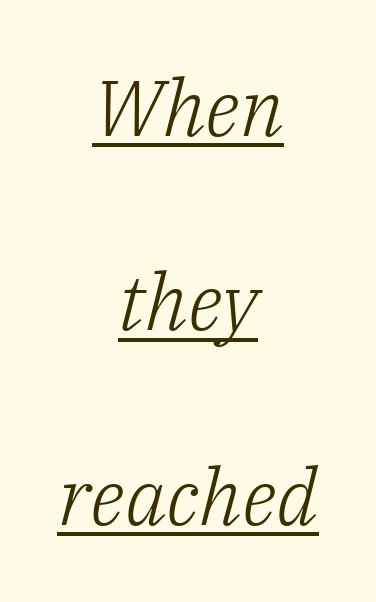
The vertical gap from one line to the next is large. The rendered words wear a rule along their underside. Characters follow at the spacing the type designer built in. The passage shown is not bold in any degree. The letters advance in unequal steps, a hallmark of proportional type.
